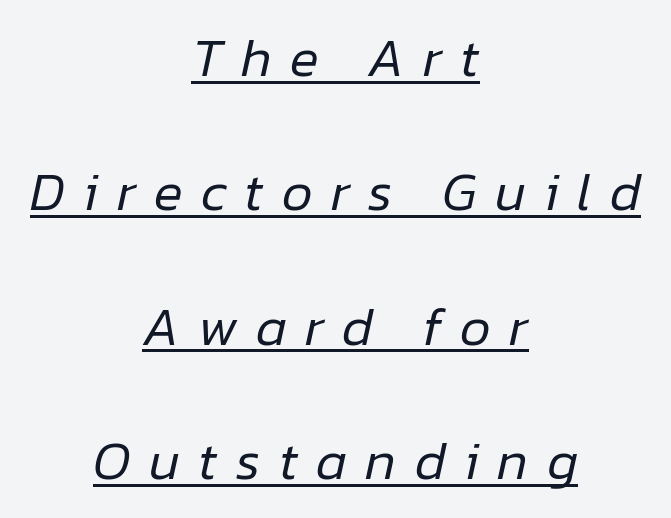
{"italic": "yes", "lean": "right", "slant_degrees": 12, "bold": "no", "weight": "regular", "width": "normal", "stroke_contrast": "low", "x_height": "medium", "monospaced": "no", "underline": "yes", "align": "center", "line_spacing": "loose", "line_spacing_ratio": 2.49, "letter_spacing": "wide", "letter_spacing_em": 0.34, "glyph_px": 54}
